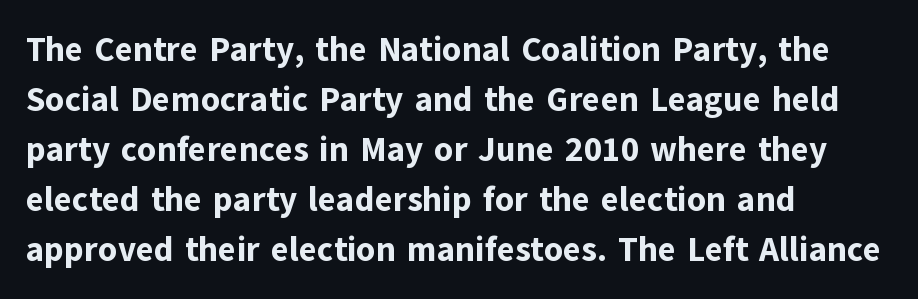
Looks like regular typesetting: each glyph gets only the width it needs. These lines are set flush left with a ragged right edge. The face used here is a sans, in the tradition of grotesques and geometrics. The rendering keeps characters at their native spacing. Characters remain perfectly vertical along every line. The lines sit at an ordinary, default distance from one another.
